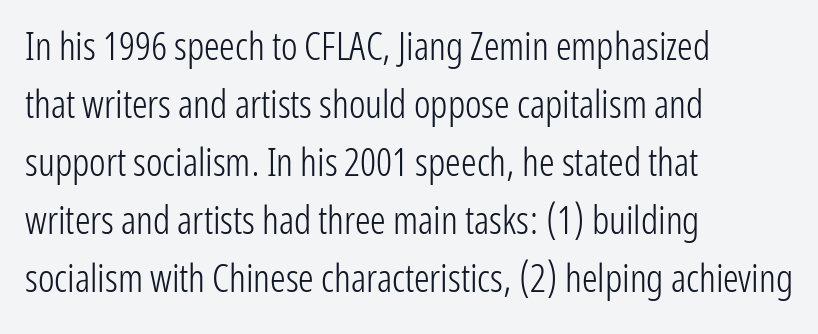
Q: Is the text bold? A: No.
Q: Is the text italic (slanted)? A: No, it is upright.
Q: Is the typeface a serif or a sans-serif typeface? A: Sans-serif.
Q: Is the text underlined? A: No.
Q: How is the paragraph aligned? A: Left-aligned.
Q: Is the spacing between letters normal or unusually wide? A: Normal.
Q: Is the spacing between lines tight, normal or loose? A: Normal.
Q: Width (condensed, normal, or wide)? A: Condensed.
Q: Stroke contrast? A: Low.
Q: x-height? A: Medium.
Q: Monospaced? A: No.
